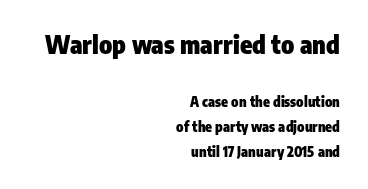
The horizontal fit of the characters is conventional and even. The rag falls on the left side of this text block. The initial chunk of copy outweighs the following chunk in type size. The passage shown is not underscored anywhere. Summary of weight: heavy, a full bold.
